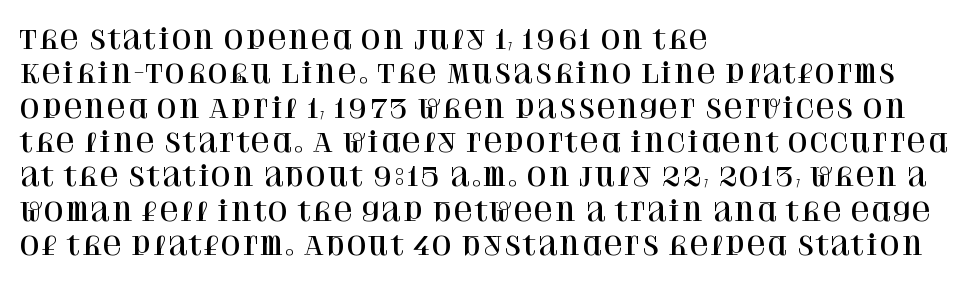
The image shows 26 px text type, upright; set left-aligned, normal line spacing (1.32x), normal letter spacing, not underlined.
